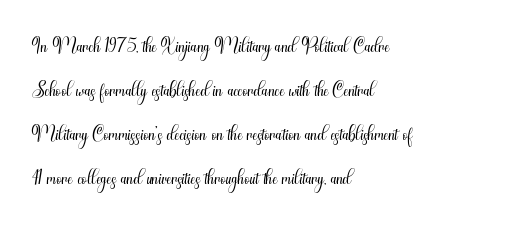
Q: Is the text bold? A: No.
Q: Is the text italic (slanted)? A: Yes.
Q: Is the typeface a serif or a sans-serif typeface? A: Sans-serif.
Q: Is the text underlined? A: No.
Q: How is the paragraph aligned? A: Left-aligned.
Q: Is the spacing between letters normal or unusually wide? A: Normal.
Q: Is the spacing between lines tight, normal or loose? A: Normal.
Q: Width (condensed, normal, or wide)? A: Condensed.
Q: Stroke contrast? A: Medium.
Q: x-height? A: Small.
Q: Monospaced? A: No.
